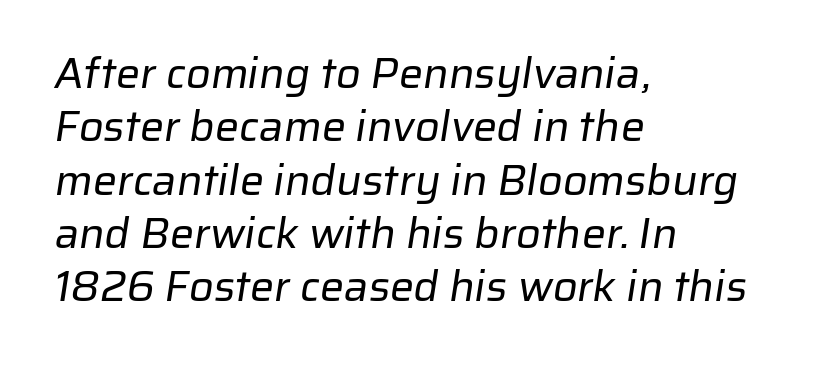
The image shows 43 px regular-weight sans-serif type; set left-aligned, line spacing 1.24x, normal letter spacing, not underlined; low stroke contrast and a medium x-height.
